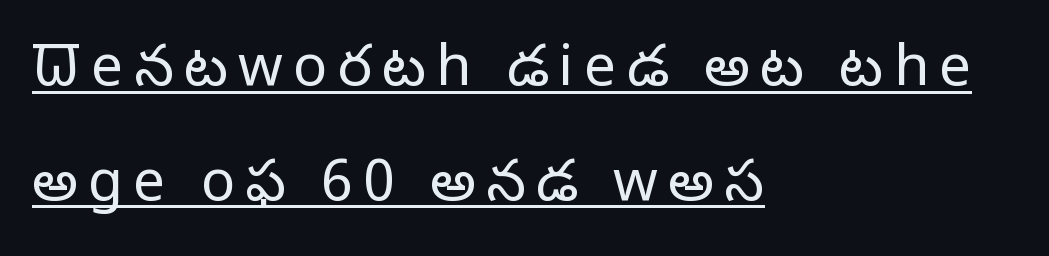
Look at the bottom of the vertical strokes: they stop flat, with no serifs. Is there much room between lines? Yes — plenty of vertical air separates them. No heavy texture on the line: the type isn't bold. This rendering uses left alignment, leaving the right contour irregular.
